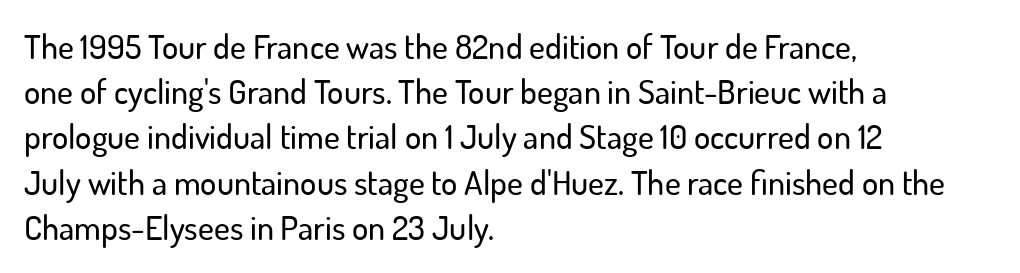
{"serif": "no", "italic": "no", "width": "normal", "stroke_contrast": "low", "x_height": "small", "monospaced": "no", "underline": "no", "align": "left", "line_spacing": "normal", "line_spacing_ratio": 1.33, "letter_spacing": "normal", "letter_spacing_em": 0.0, "glyph_px": 34}
